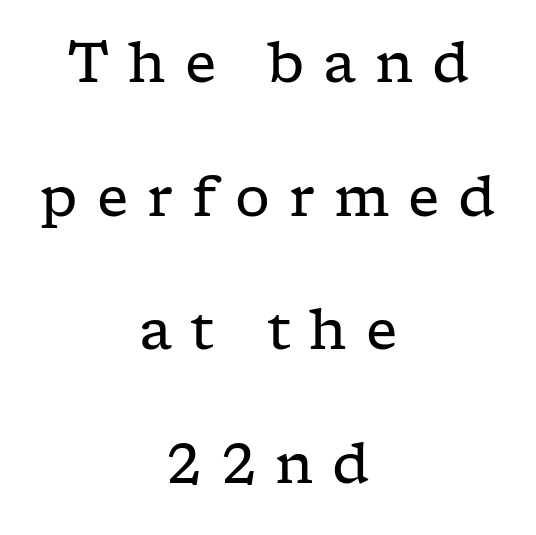
Q: Is the text bold? A: No.
Q: Is the text italic (slanted)? A: No, it is upright.
Q: Is the typeface a serif or a sans-serif typeface? A: Serif.
Q: Is the text underlined? A: No.
Q: How is the paragraph aligned? A: Centered.
Q: Is the spacing between letters normal or unusually wide? A: Unusually wide.
Q: Is the spacing between lines tight, normal or loose? A: Loose.
Q: Width (condensed, normal, or wide)? A: Wide.
Q: Stroke contrast? A: Low.
Q: x-height? A: Medium.
Q: Monospaced? A: No.
